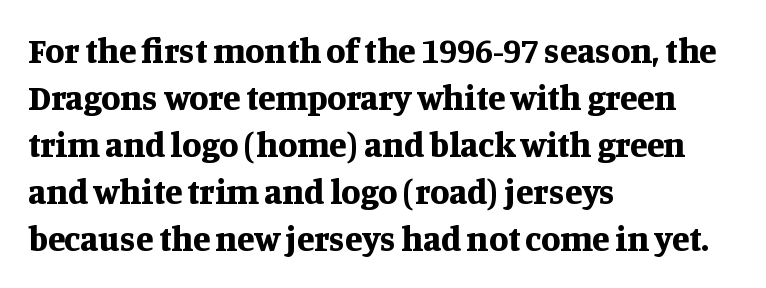
One glance says typical: line gaps are just what's usual. You could not count columns in this text — the font is proportionally spaced. These lines are set flush left with a ragged right edge. The letters sit at their default tracking, neither squeezed nor spread.
